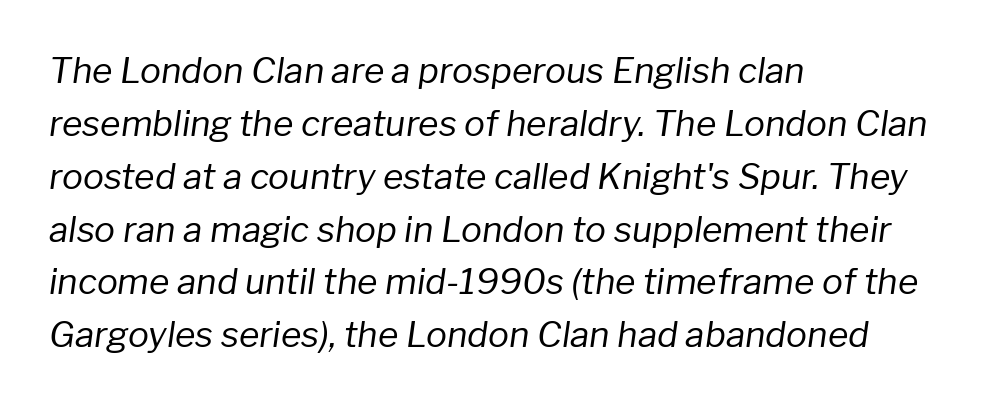
Designer's note — italics engaged. Underline: absent. Horizontally, the lines are justified to the leading edge only. Whoever set this chose a conventional vertical rhythm. Compared with typical body copy, the letter spacing here is the same. The passage shown is typed in a proportional face where columns would drift.
